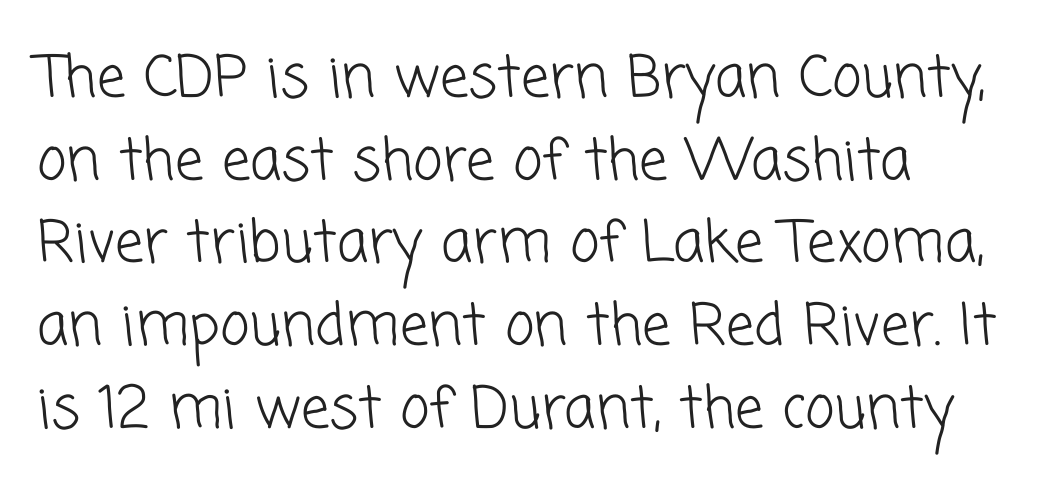
Q: Is the text bold? A: No.
Q: Is the typeface a serif or a sans-serif typeface? A: Sans-serif.
Q: Is the text underlined? A: No.
Q: Is the spacing between letters normal or unusually wide? A: Normal.
Q: Is the spacing between lines tight, normal or loose? A: Normal.
Q: Width (condensed, normal, or wide)? A: Normal.
Q: Stroke contrast? A: Low.
Q: x-height? A: Medium.
Q: Monospaced? A: No.
